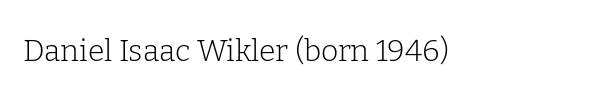
{"serif": "yes", "italic": "no", "bold": "no", "weight": "light", "width": "normal", "stroke_contrast": "low", "x_height": "medium", "monospaced": "no", "underline": "no", "letter_spacing": "normal", "letter_spacing_em": 0.0, "glyph_px": 30}
